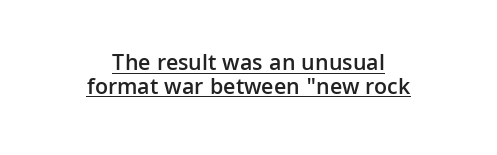
{"italic": "no", "bold": "semi", "underline": "yes", "align": "center", "line_spacing": "tight", "line_spacing_ratio": 1.03, "letter_spacing": "normal", "letter_spacing_em": 0.0, "glyph_px": 23}
